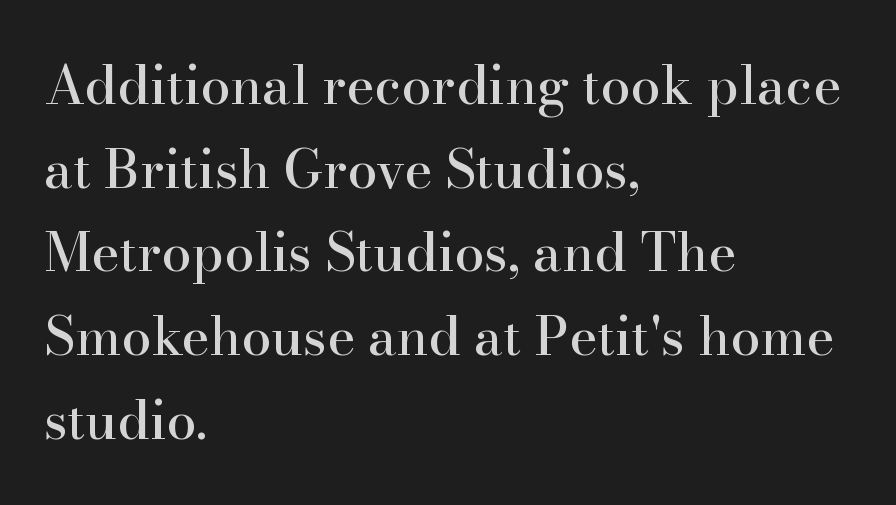
The image shows 53 px serif type, upright; set left-aligned, normal line spacing (1.58x), normal letter spacing, not underlined; high stroke contrast and a small x-height.
